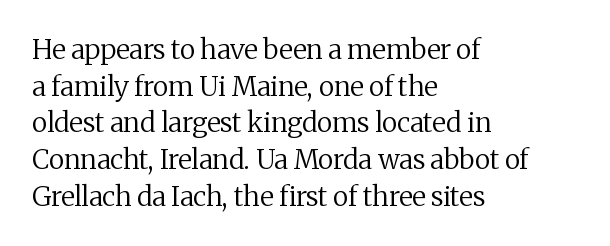
The image shows 27 px text type, upright; set left-aligned, normal line spacing (1.36x), normal letter spacing, not underlined.
